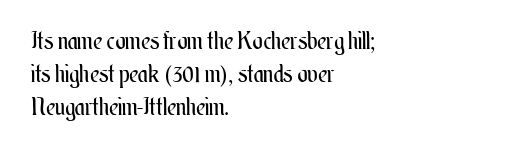
These lines stack with their left ends in a neat column. Letters rest on an invisible, unmarked baseline. The lines sit at an ordinary, default distance from one another. The type sits square on the baseline with zero lean. No letter is thick-stroked: the sample isn't bold. Default kerning and tracking; the words read as compact shapes.
